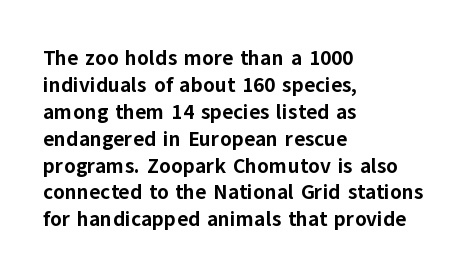
Which margin do the lines hug? The left one — the right edge is uneven. The foot of each line stays bare and open. Strokes here are thick enough to call this a true bold. Does the lettering tilt? It doesn't — this is upright. You could call the tracking neutral — neither tight nor loose. Interline gaps are of average width in this sample.
